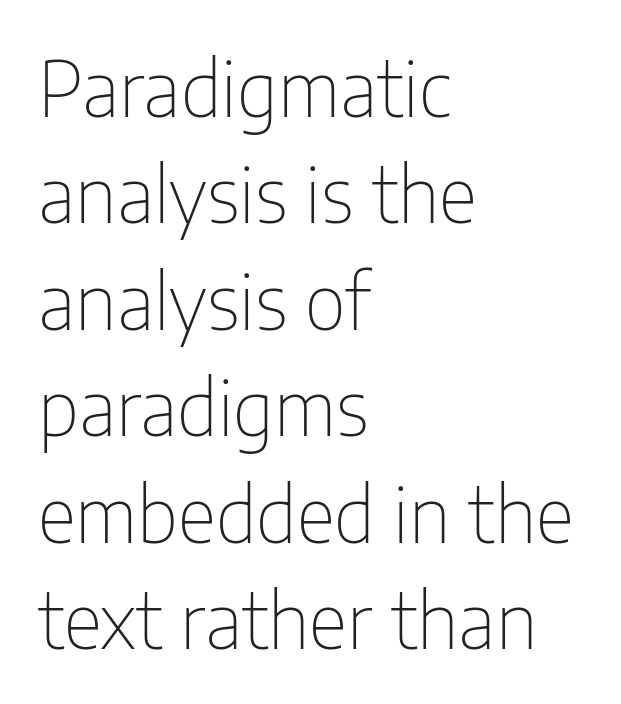
Q: Is the text bold? A: No.
Q: Is the text italic (slanted)? A: No, it is upright.
Q: Is the typeface a serif or a sans-serif typeface? A: Sans-serif.
Q: Is the text underlined? A: No.
Q: How is the paragraph aligned? A: Left-aligned.
Q: Is the spacing between letters normal or unusually wide? A: Normal.
Q: Is the spacing between lines tight, normal or loose? A: Normal.
Q: Width (condensed, normal, or wide)? A: Condensed.
Q: Stroke contrast? A: Low.
Q: x-height? A: Medium.
Q: Monospaced? A: No.
